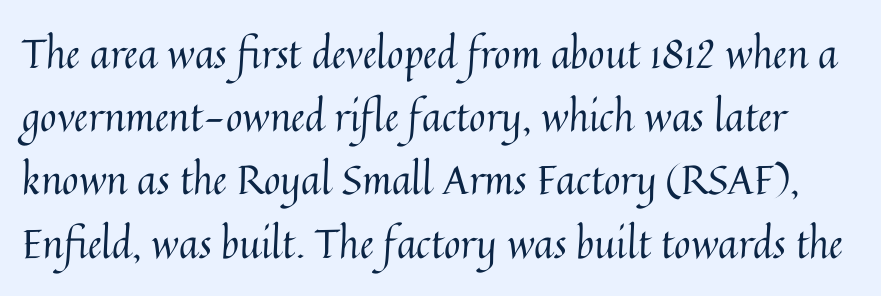
The image shows 40 px regular-weight type; set normal line spacing (1.58x), normal letter spacing, not underlined; medium stroke contrast and a medium x-height.
